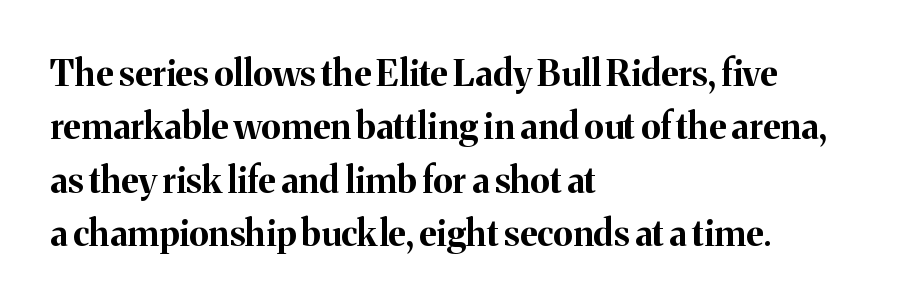
The image shows 36 px bold serif type, upright; set left-aligned, normal line spacing (1.48x), normal letter spacing, not underlined; medium stroke contrast and a medium x-height.
